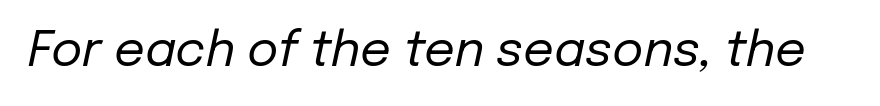
Q: Is the text bold? A: No.
Q: Is the text italic (slanted)? A: Yes, it leans right by about 12 degrees.
Q: Is the text underlined? A: No.
Q: Is the spacing between letters normal or unusually wide? A: Normal.
Q: Width (condensed, normal, or wide)? A: Normal.
Q: Stroke contrast? A: Low.
Q: x-height? A: Medium.
Q: Monospaced? A: No.
